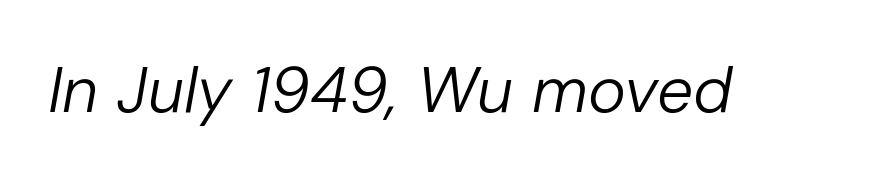
Each stroke keeps to a modest, everyday thickness or less. It's the slanting kind of type. A typesetter would call this zero additional tracking. The specimen omits any rule beneath the text block's lines.
